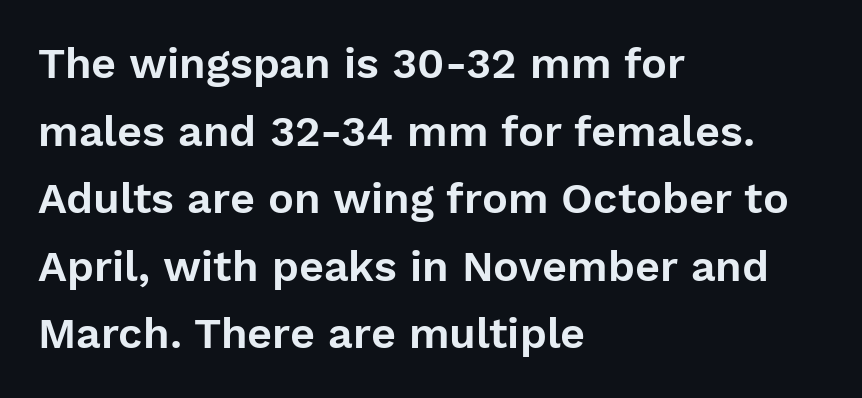
The image shows 43 px sans-serif type, upright; set left-aligned, normal line spacing (1.57x), normal letter spacing, not underlined; low stroke contrast and a medium x-height.
